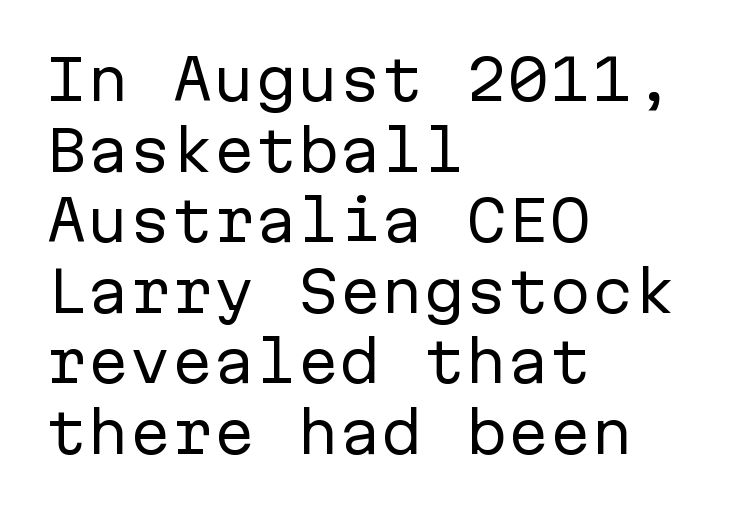
Q: Is the text bold? A: No.
Q: Is the text italic (slanted)? A: No, it is upright.
Q: Is the typeface a serif or a sans-serif typeface? A: Sans-serif.
Q: Is the text underlined? A: No.
Q: How is the paragraph aligned? A: Left-aligned.
Q: Is the spacing between letters normal or unusually wide? A: Normal.
Q: Is the spacing between lines tight, normal or loose? A: Normal.
Q: Width (condensed, normal, or wide)? A: Normal.
Q: Stroke contrast? A: Low.
Q: x-height? A: Medium.
Q: Monospaced? A: Yes.
